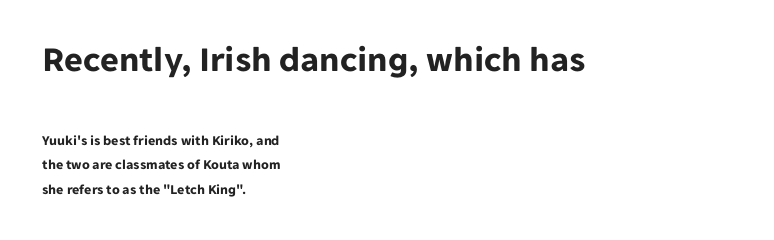
Q: Is the text bold? A: Yes.
Q: Is the text italic (slanted)? A: No, it is upright.
Q: Is the typeface a serif or a sans-serif typeface? A: Sans-serif.
Q: Is the text underlined? A: No.
Q: How is the paragraph aligned? A: Left-aligned.
Q: Is the spacing between letters normal or unusually wide? A: Normal.
Q: Which block of text is set in a larger size, the first (top) or the second (bottom)? A: The first (top) one.
Q: Width (condensed, normal, or wide)? A: Normal.
Q: Stroke contrast? A: Low.
Q: x-height? A: Medium.
Q: Monospaced? A: No.
